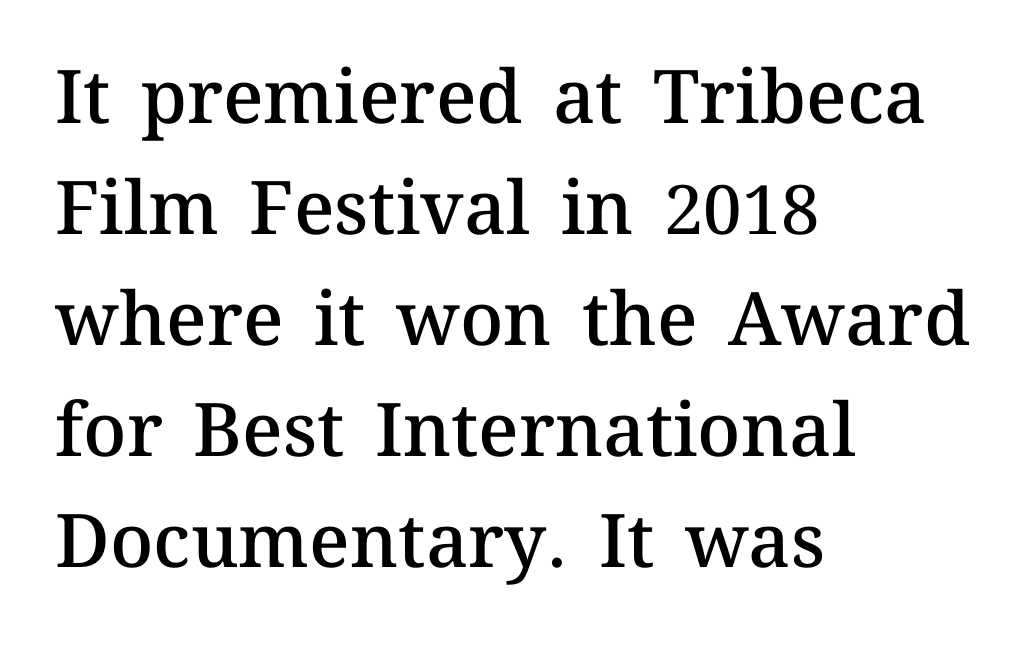
Q: Is the text bold? A: Semi-bold.
Q: Is the text italic (slanted)? A: No, it is upright.
Q: Is the text underlined? A: No.
Q: How is the paragraph aligned? A: Left-aligned.
Q: Is the spacing between letters normal or unusually wide? A: Normal.
Q: Is the spacing between lines tight, normal or loose? A: Normal.
Q: Width (condensed, normal, or wide)? A: Normal.
Q: Stroke contrast? A: Medium.
Q: x-height? A: Medium.
Q: Monospaced? A: No.
